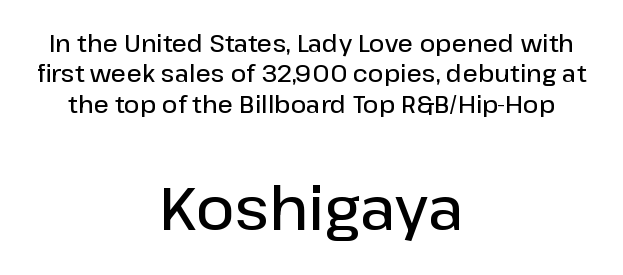
{"serif": "no", "italic": "no", "bold": "semi", "weight": "semibold", "width": "normal", "stroke_contrast": "low", "x_height": "medium", "monospaced": "no", "underline": "no", "align": "center", "line_spacing": "normal", "line_spacing_ratio": 1.27, "letter_spacing": "normal", "letter_spacing_em": 0.0, "larger_block": "second", "size_ratio": 2.5, "glyph_px": 60}
